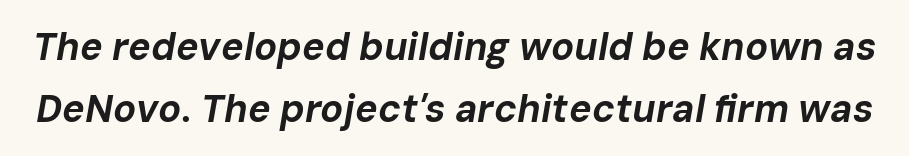
Q: Is the text bold? A: Yes.
Q: Is the text italic (slanted)? A: Yes, it leans right by about 10 degrees.
Q: Is the text underlined? A: No.
Q: Is the spacing between letters normal or unusually wide? A: Normal.
Q: Is the spacing between lines tight, normal or loose? A: Normal.
Q: Width (condensed, normal, or wide)? A: Normal.
Q: Stroke contrast? A: Low.
Q: x-height? A: Medium.
Q: Monospaced? A: No.
